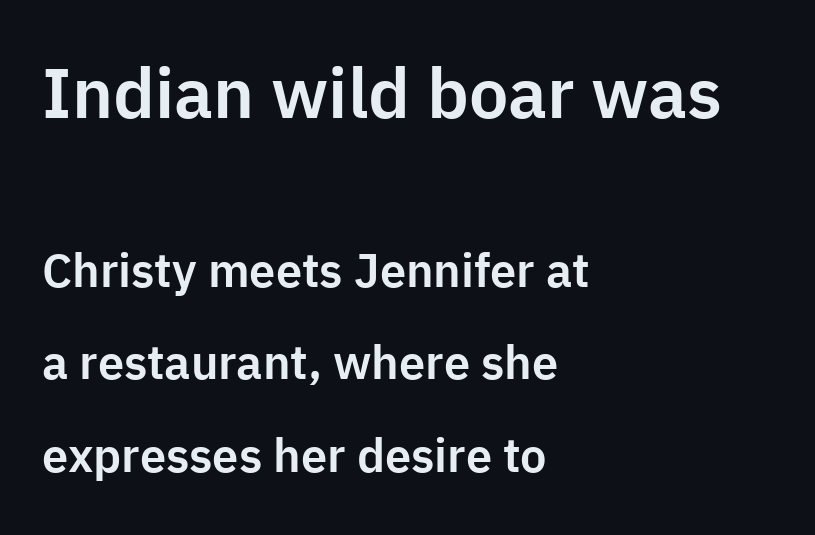
Notice the wide empty band between every row — that's loose leading. If you drew a line through each stem, it would be perfectly vertical. A bare baseline throughout the passage. This rendering uses left alignment, leaving the right contour irregular.
